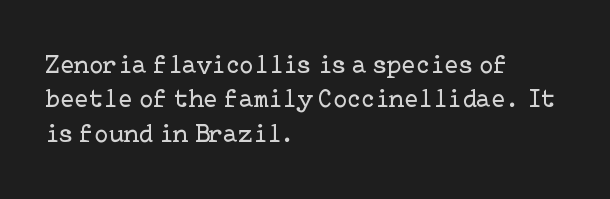
{"italic": "no", "bold": "no", "underline": "no", "align": "left", "line_spacing": "normal", "line_spacing_ratio": 1.32, "letter_spacing": "normal", "letter_spacing_em": 0.0, "glyph_px": 26}
